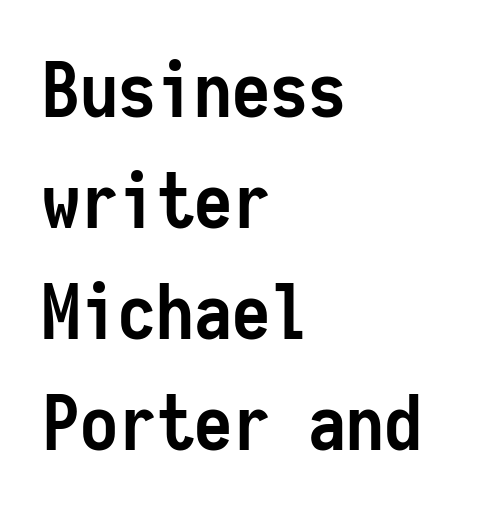
The image shows 76 px semibold, condensed sans-serif type, upright, monospaced; set left-aligned, normal line spacing (1.46x), normal letter spacing, not underlined; low stroke contrast and a medium x-height.
